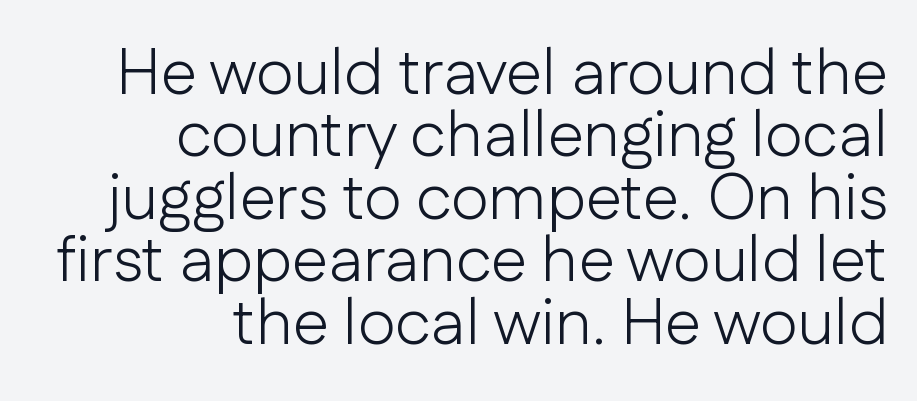
Q: Is the text bold? A: No.
Q: Is the text italic (slanted)? A: No, it is upright.
Q: Is the typeface a serif or a sans-serif typeface? A: Sans-serif.
Q: Is the text underlined? A: No.
Q: How is the paragraph aligned? A: Right-aligned.
Q: Is the spacing between letters normal or unusually wide? A: Normal.
Q: Is the spacing between lines tight, normal or loose? A: Tight.
Q: Width (condensed, normal, or wide)? A: Normal.
Q: Stroke contrast? A: Low.
Q: x-height? A: Medium.
Q: Monospaced? A: No.
